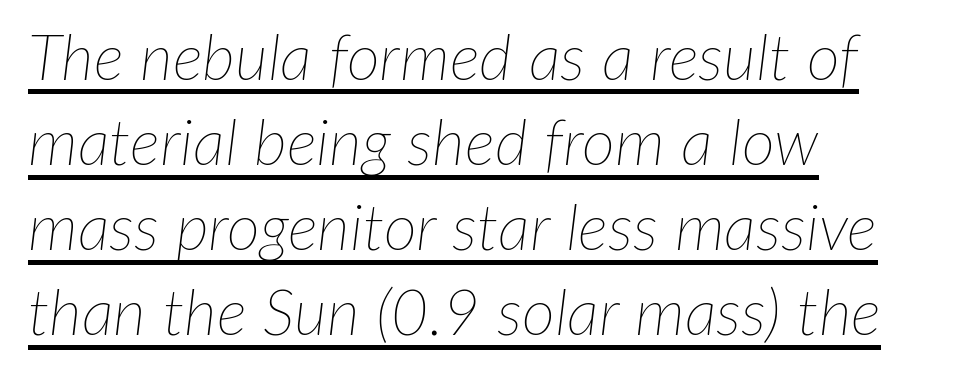
Each stroke keeps to a modest, everyday thickness or less. Character widths vary here, with narrow letters taking less room than wide ones. Caption: standard tracking, unaltered. The specimen includes a rule beneath the text block's lines.
